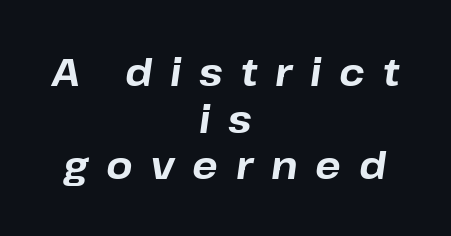
A typesetter would call this proportional, since set widths differ per character. This sample uses an oblique cut, with every glyph tilted off the vertical. The characters look thick and weighty, a clear bold. Spacing between characters has been opened up far beyond the box default. Only glyphs here, with clear space below each row. If you folded the block vertically in half, each line would mirror itself in length.
